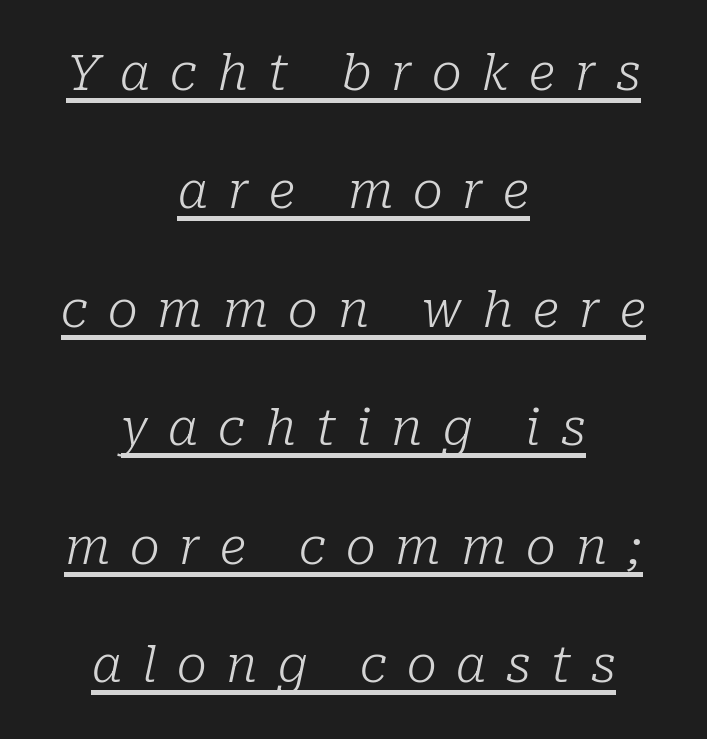
{"serif": "yes", "italic": "yes", "lean": "right", "slant_degrees": 10, "bold": "no", "weight": "light", "width": "normal", "stroke_contrast": "low", "x_height": "medium", "monospaced": "no", "underline": "yes", "align": "center", "line_spacing": "loose", "line_spacing_ratio": 2.37, "letter_spacing": "wide", "letter_spacing_em": 0.4, "glyph_px": 50}
